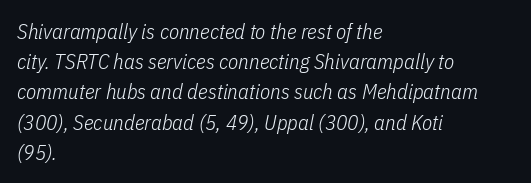
Q: Is the text bold? A: No.
Q: Is the text italic (slanted)? A: Yes, it leans right by about 11 degrees.
Q: Is the text underlined? A: No.
Q: How is the paragraph aligned? A: Left-aligned.
Q: Is the spacing between letters normal or unusually wide? A: Normal.
Q: Is the spacing between lines tight, normal or loose? A: Normal.
